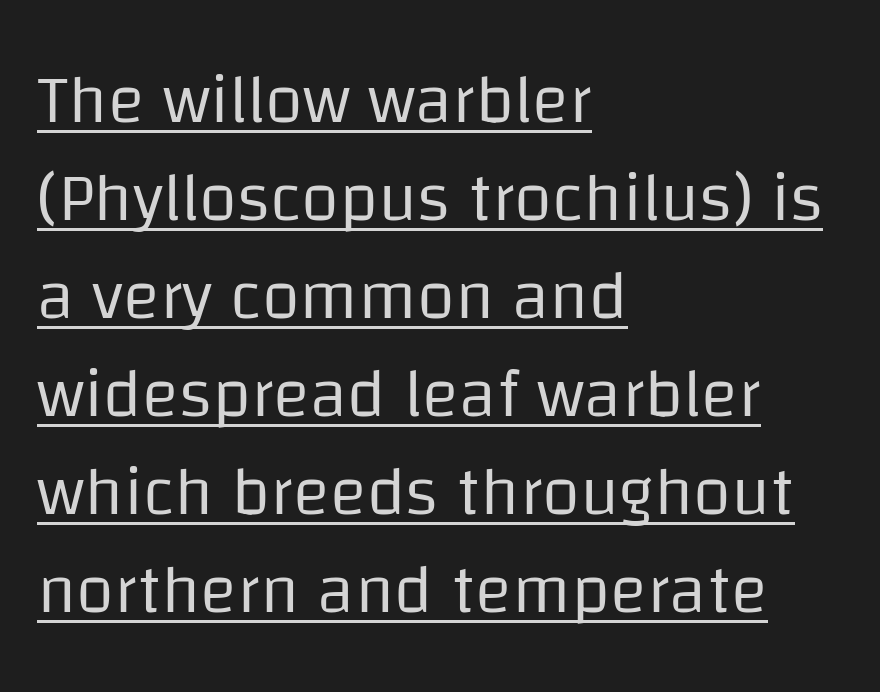
One-word summary of the alignment: left. Does the type have serifs? No, each stem ends abruptly. The type sits square on the baseline with zero lean. The letters advance in unequal steps, a hallmark of proportional type.
